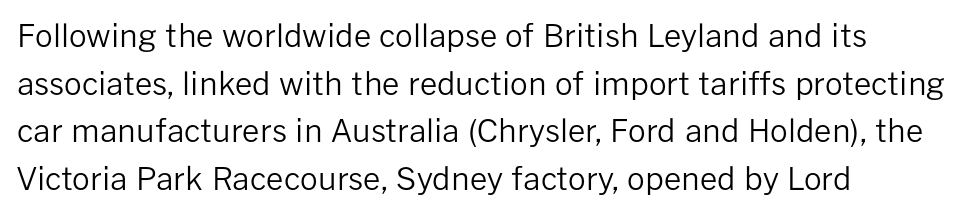
Here the designer chose a conventional face with non-uniform glyph widths. Stroke thickness stays within the range of a standard reading face or lighter. The block of text has a typical density, with ordinary space between rows. You can tell from the bare stems that sans-serif type was used. All the whitespace from short lines collects on the right. In terms of posture, this sample is upright.
